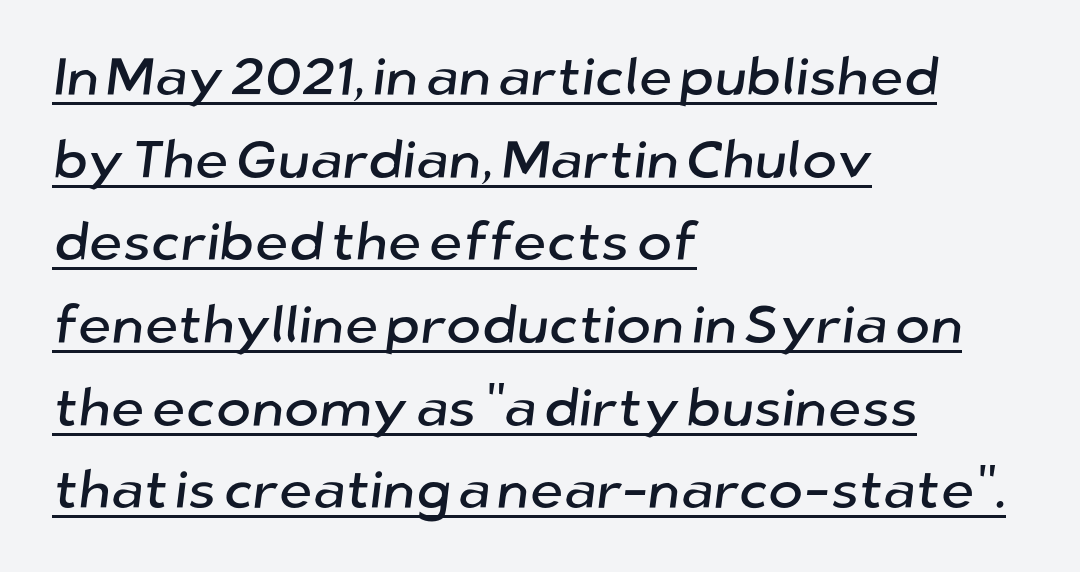
The image shows 53 px sans-serif type; set left-aligned, normal line spacing (1.56x), normal letter spacing, underlined; low stroke contrast and a medium x-height.
